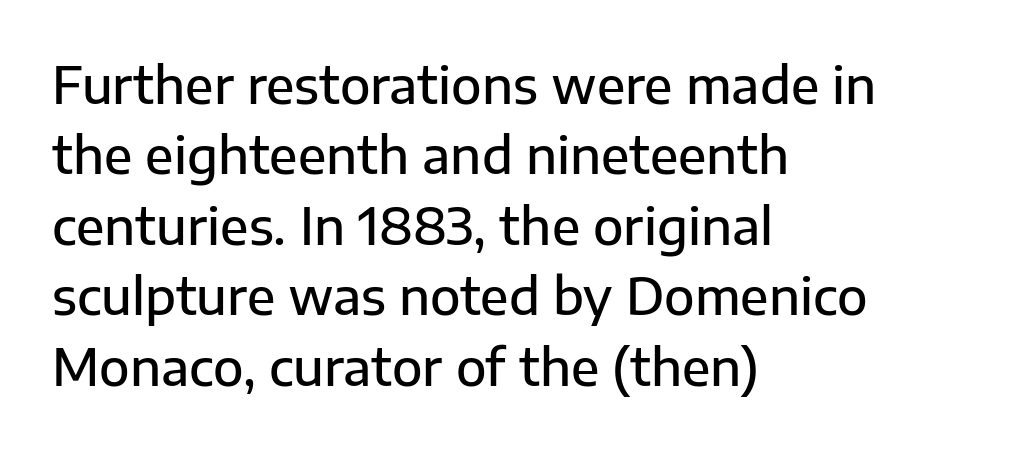
Words appear dense and cohesive because spacing is normal. A typesetter would call this leading conventional body-copy spacing. The passage shown is typed in a proportional face where columns would drift. Italic: no, the glyphs are upright roman. Moderately thickened strokes mark this as semibold type. I'd call this a sans setting — the letters go barefoot.
